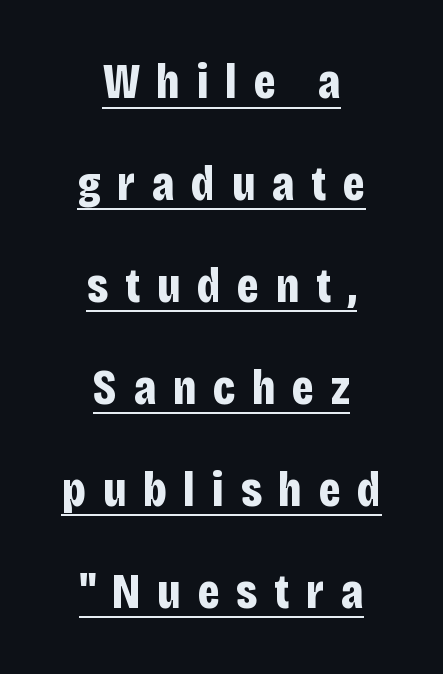
The image shows 49 px bold, condensed sans-serif type, upright; set centered, loose line spacing (2.08x), unusually wide letter spacing (+0.34 em), underlined; low stroke contrast and a large x-height.
